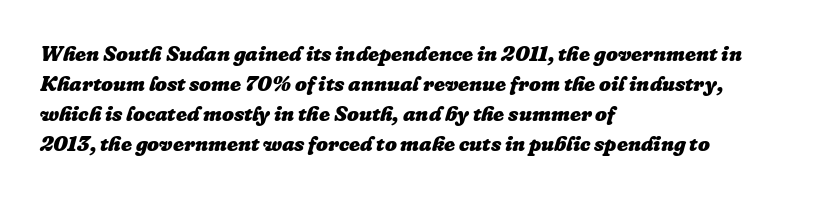
Q: Is the text bold? A: Yes.
Q: Is the text italic (slanted)? A: Yes, it leans right by about 16 degrees.
Q: Is the text underlined? A: No.
Q: How is the paragraph aligned? A: Left-aligned.
Q: Is the spacing between letters normal or unusually wide? A: Normal.
Q: Is the spacing between lines tight, normal or loose? A: Normal.
